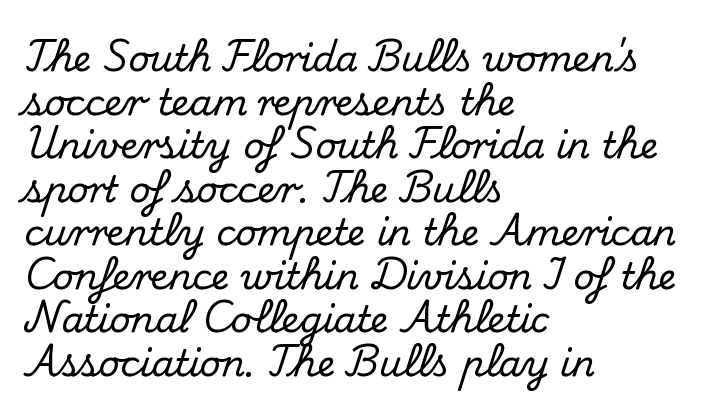
Q: Is the text italic (slanted)? A: Yes.
Q: Is the typeface a serif or a sans-serif typeface? A: Serif.
Q: Is the text underlined? A: No.
Q: How is the paragraph aligned? A: Left-aligned.
Q: Is the spacing between letters normal or unusually wide? A: Normal.
Q: Width (condensed, normal, or wide)? A: Normal.
Q: Stroke contrast? A: Medium.
Q: x-height? A: Small.
Q: Monospaced? A: No.
